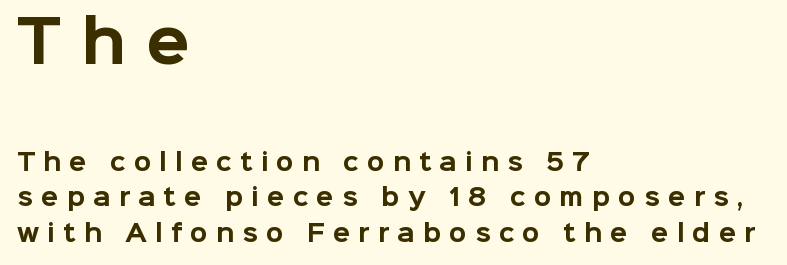
The image shows 57 px bold sans-serif type, upright; set left-aligned, normal line spacing (1.56x), unusually wide letter spacing (+0.35 em), not underlined; the first (top) block is 2.48x larger; low stroke contrast and a medium x-height.
